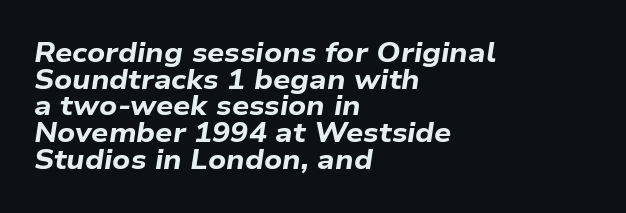
Every row of glyphs begins at an identical x-position on the left. Summary of vertical rhythm: compact, with narrow interline spacing. Any mark beneath the type? The region is blank. Heft: maximum for text — a bold.
